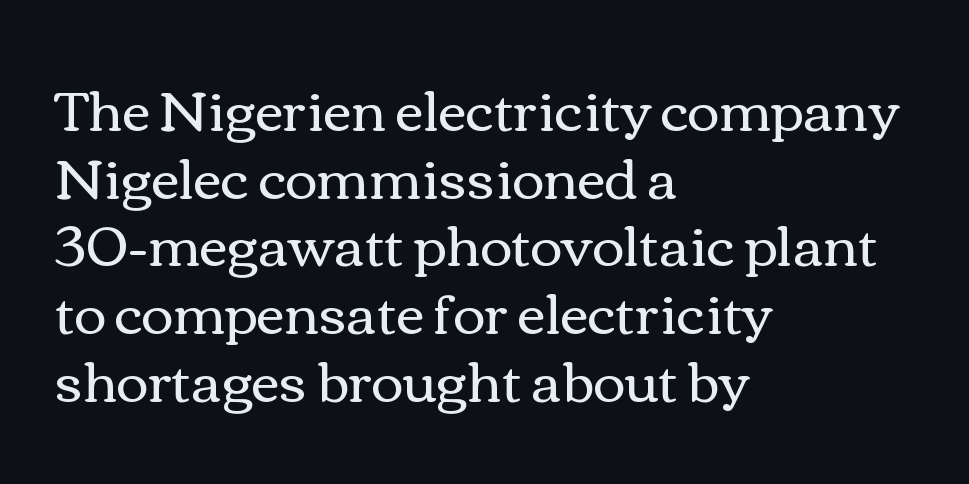
The image shows 55 px regular-weight, wide type, upright; set left-aligned, line spacing 1.23x, normal letter spacing, not underlined; a medium x-height.
